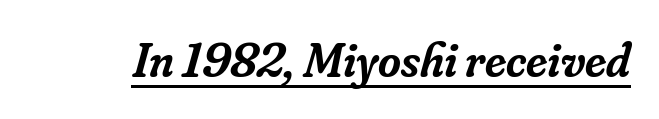
The rendering uses natural spacing where letterforms have individual widths. Notice how the stems are inclined rather than vertical — that's the hallmark of italics. The rendering uses a semibold face; strokes are thickened but not to full bold. The rendering keeps characters at their native spacing. Like a heading marked for emphasis, these lines bear an underscore.
